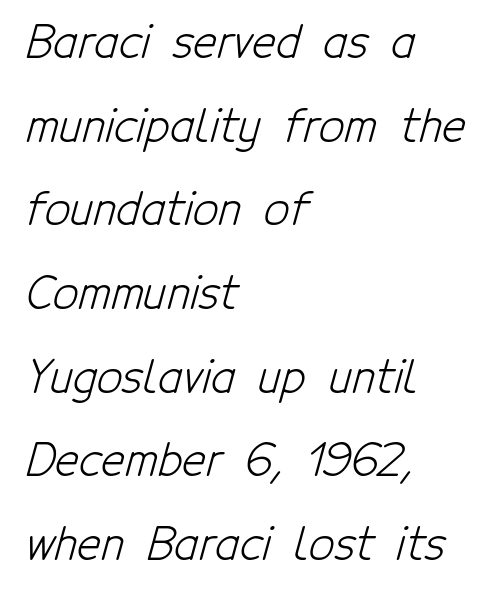
The image shows 45 px light, condensed sans-serif type; set left-aligned, line spacing 1.86x, normal letter spacing, not underlined; low stroke contrast and a medium x-height.
